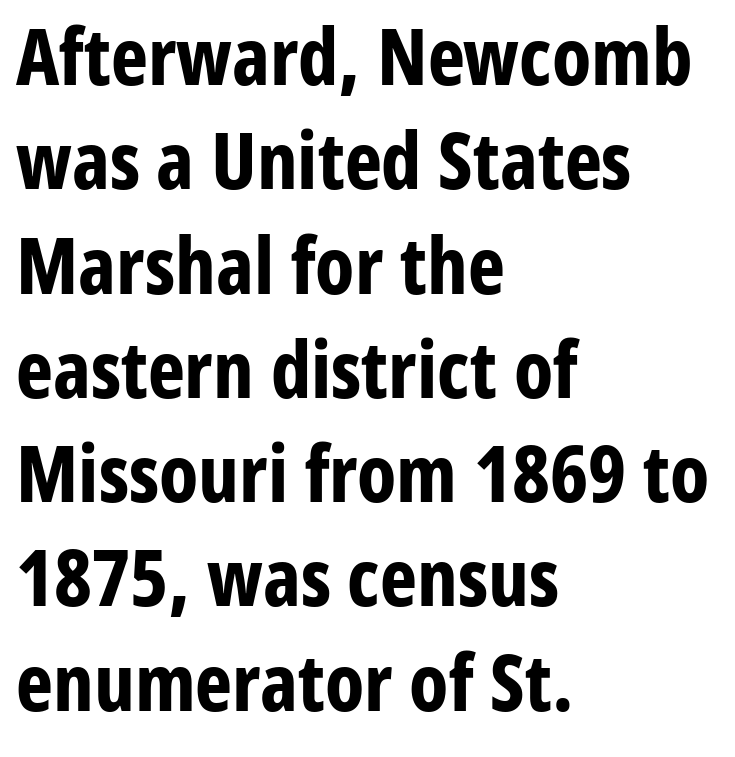
{"serif": "no", "italic": "no", "bold": "yes", "weight": "bold", "width": "condensed", "stroke_contrast": "low", "x_height": "medium", "monospaced": "no", "underline": "no", "align": "left", "line_spacing": "normal", "line_spacing_ratio": 1.32, "letter_spacing": "normal", "letter_spacing_em": 0.0, "glyph_px": 79}
